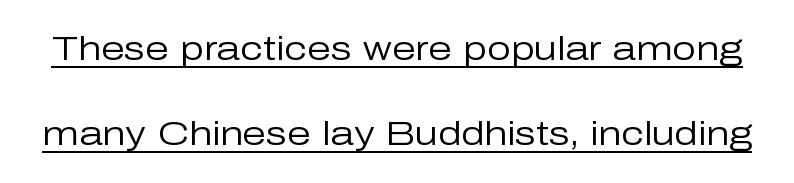
You could not count columns in this text — the font is proportionally spaced. Summary of weight: not heavy and not bold. What's the leading like? Stretched, with rows far apart. Every character sits straight up, as roman type does. A continuous stroke trails under the words, as in a hyperlink.
